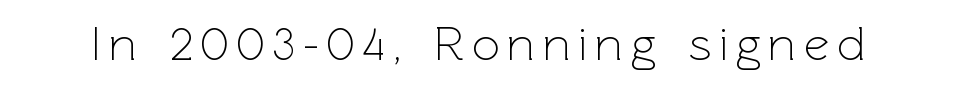
The image shows 49 px light sans-serif type, upright; set not underlined; a medium x-height.
